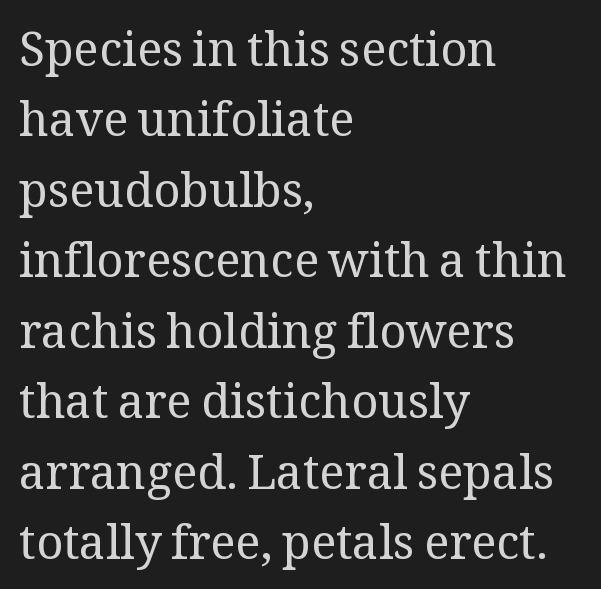
The image shows 47 px regular-weight serif type, upright; set left-aligned, normal line spacing (1.5x), normal letter spacing, not underlined; medium stroke contrast and a medium x-height.
